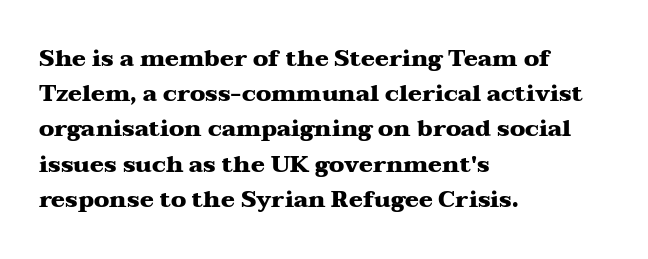
The image shows 23 px bold type, upright; set left-aligned, normal line spacing (1.53x), normal letter spacing, not underlined.
